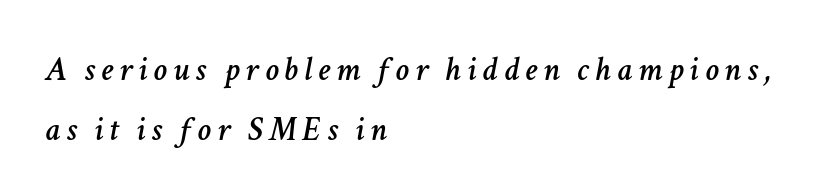
Q: Is the text italic (slanted)? A: Yes, it leans right by about 11 degrees.
Q: Is the text underlined? A: No.
Q: How is the paragraph aligned? A: Left-aligned.
Q: Width (condensed, normal, or wide)? A: Normal.
Q: Stroke contrast? A: Low.
Q: x-height? A: Medium.
Q: Monospaced? A: No.
